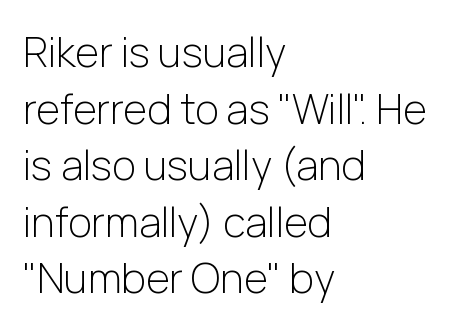
Vertically, the passage feels balanced, rows spaced as you'd expect. The axis of the letterforms is exactly vertical. A quiet, ordinary-to-light weight characterises the typeface. The ragged edge is on the right, which tells us the setting is flush left.
